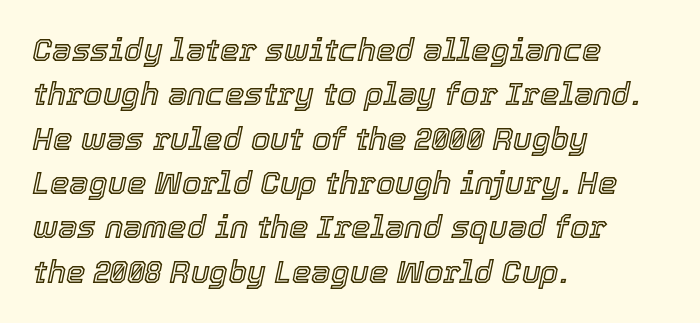
The image shows 31 px text type, italic (leaning right); set left-aligned, normal line spacing (1.43x), normal letter spacing, not underlined; a medium x-height.
